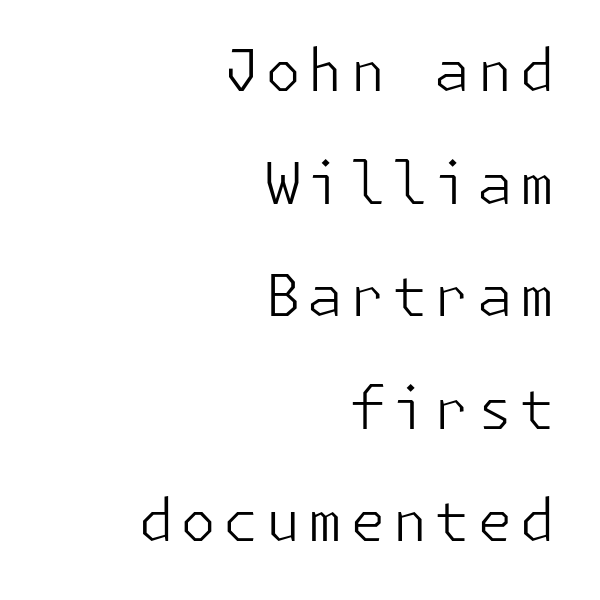
The image shows 58 px light sans-serif type, upright; set right-aligned, loose line spacing (1.94x), not underlined; low stroke contrast and a medium x-height.
